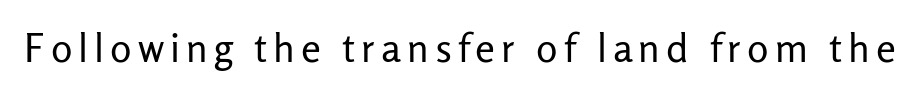
{"serif": "no", "italic": "no", "bold": "no", "weight": "regular", "width": "normal", "stroke_contrast": "low", "x_height": "medium", "monospaced": "no", "underline": "no", "glyph_px": 40}
